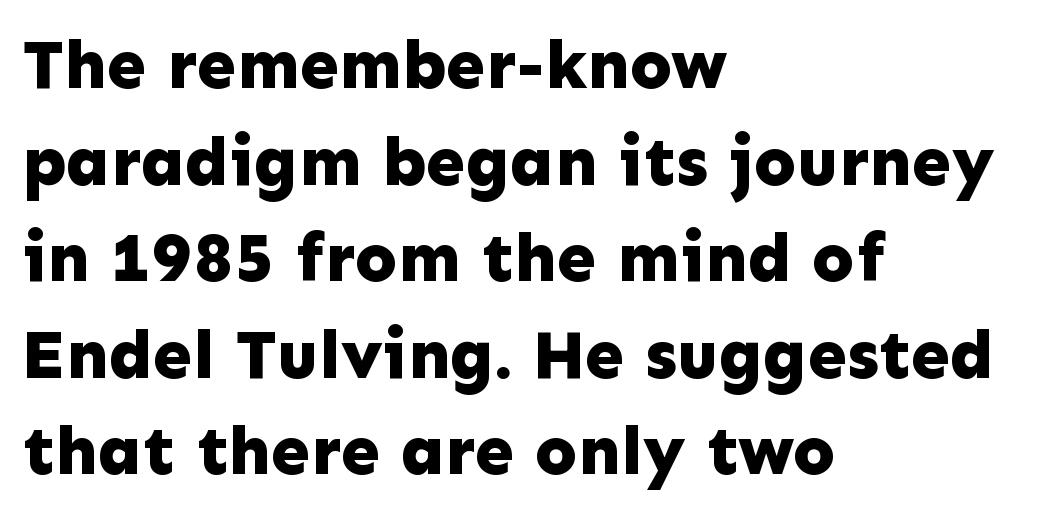
Q: Is the text bold? A: Yes.
Q: Is the text italic (slanted)? A: No, it is upright.
Q: Is the typeface a serif or a sans-serif typeface? A: Sans-serif.
Q: Is the text underlined? A: No.
Q: How is the paragraph aligned? A: Left-aligned.
Q: Is the spacing between letters normal or unusually wide? A: Normal.
Q: Is the spacing between lines tight, normal or loose? A: Normal.
Q: Width (condensed, normal, or wide)? A: Normal.
Q: Stroke contrast? A: Low.
Q: x-height? A: Medium.
Q: Monospaced? A: No.
